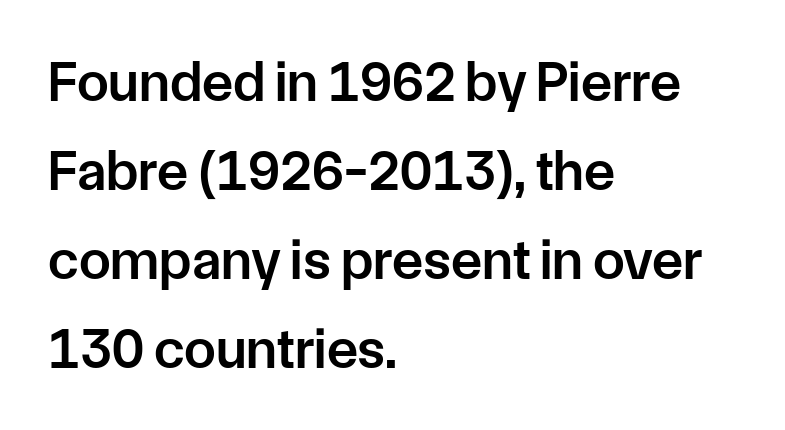
Q: Is the text bold? A: Semi-bold.
Q: Is the text italic (slanted)? A: No, it is upright.
Q: Is the typeface a serif or a sans-serif typeface? A: Sans-serif.
Q: Is the text underlined? A: No.
Q: How is the paragraph aligned? A: Left-aligned.
Q: Is the spacing between letters normal or unusually wide? A: Normal.
Q: Is the spacing between lines tight, normal or loose? A: Normal.
Q: Width (condensed, normal, or wide)? A: Normal.
Q: Stroke contrast? A: Low.
Q: x-height? A: Medium.
Q: Monospaced? A: No.
